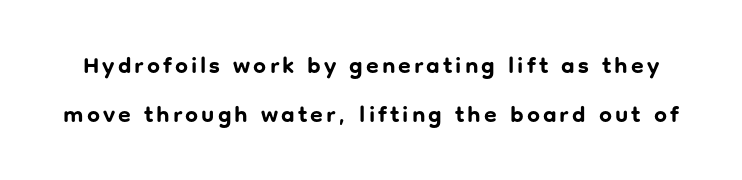
Q: Is the text bold? A: Yes.
Q: Is the text italic (slanted)? A: No, it is upright.
Q: Is the text underlined? A: No.
Q: Is the spacing between lines tight, normal or loose? A: Loose.
